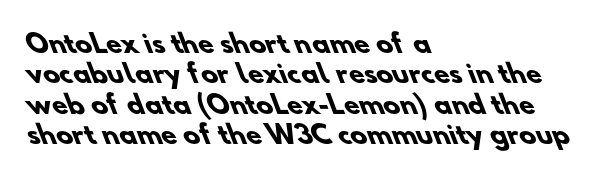
The image shows 25 px bold type; set left-aligned, line spacing 1.22x, normal letter spacing, not underlined.
